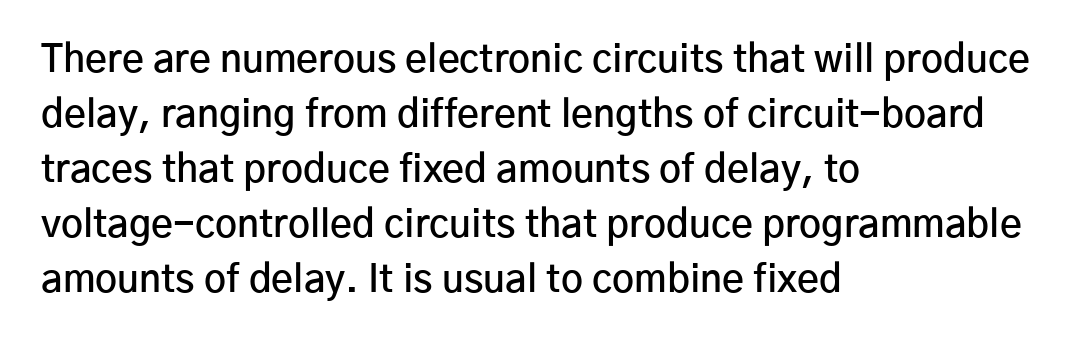
The image shows 38 px semibold sans-serif type, upright; set left-aligned, normal line spacing (1.45x), normal letter spacing, not underlined; low stroke contrast and a medium x-height.
